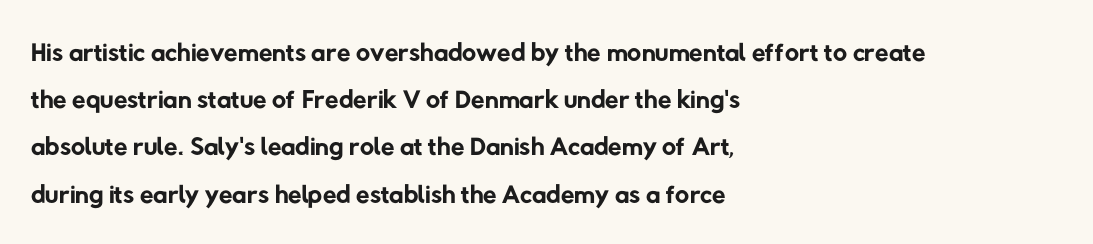
{"serif": "no", "bold": "no", "weight": "regular", "width": "normal", "stroke_contrast": "low", "x_height": "medium", "monospaced": "no", "underline": "no", "align": "left", "line_spacing_ratio": 1.21, "letter_spacing": "normal", "letter_spacing_em": 0.0, "glyph_px": 39}
